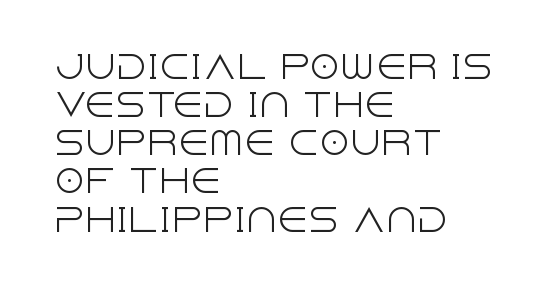
You could call the tracking neutral — neither tight nor loose. Words float on clear page, feet unadorned. The typeface has the unassuming heft of standard copy or less. Think of a printed novel: that variable character pitch is what you see here. Italic: no, the glyphs are upright roman. What kind of face is this? One without serifs — a sans.
